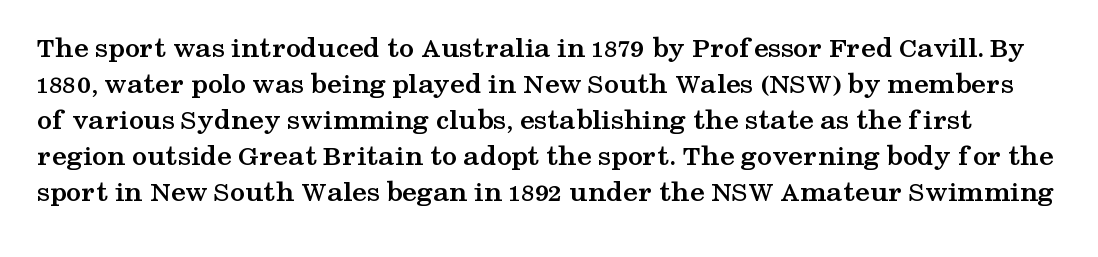
{"serif": "yes", "italic": "no", "bold": "yes", "weight": "semibold", "width": "wide", "stroke_contrast": "medium", "x_height": "medium", "monospaced": "no", "underline": "no", "line_spacing_ratio": 1.2, "letter_spacing": "normal", "letter_spacing_em": 0.0, "glyph_px": 30}
